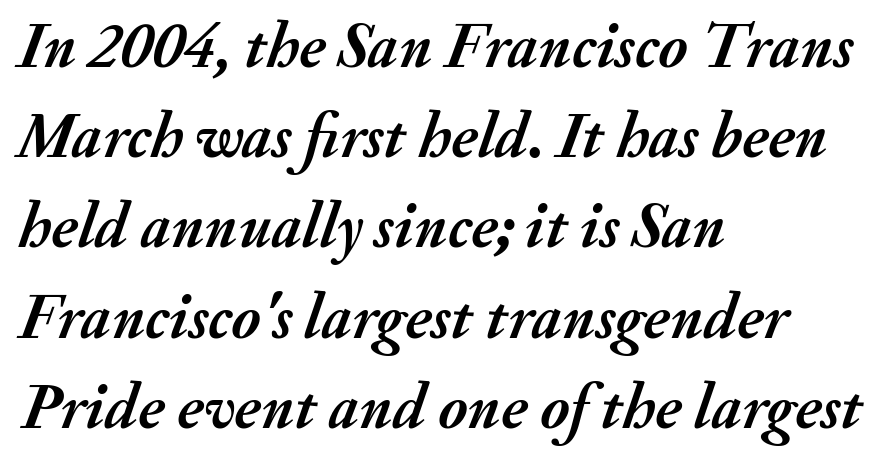
Check under the words: just untouched page. Here the designer chose a conventional face with non-uniform glyph widths. Tracking value appears to be zero — textbook default spacing. Compared with ordinary roman type, these characters are visibly tilted. Does the weight exceed regular? Yes, all the way to bold.
